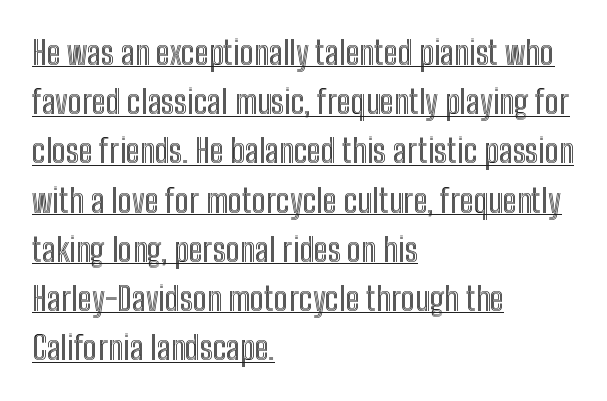
Q: Is the text italic (slanted)? A: No, it is upright.
Q: Is the text underlined? A: Yes.
Q: How is the paragraph aligned? A: Left-aligned.
Q: Is the spacing between letters normal or unusually wide? A: Normal.
Q: Is the spacing between lines tight, normal or loose? A: Normal.
Q: Width (condensed, normal, or wide)? A: Condensed.
Q: x-height? A: Medium.
Q: Monospaced? A: No.
